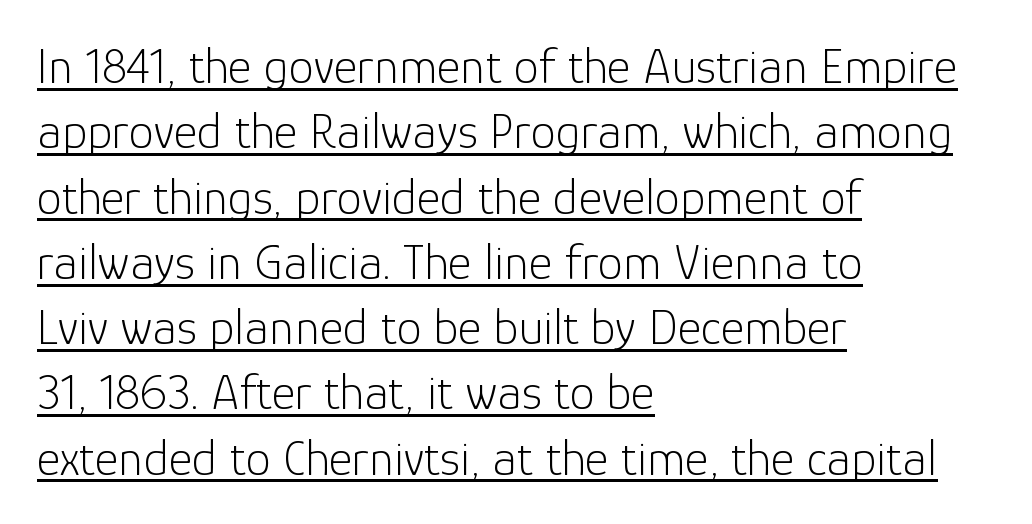
Q: Is the text bold? A: No.
Q: Is the text italic (slanted)? A: No, it is upright.
Q: Is the typeface a serif or a sans-serif typeface? A: Sans-serif.
Q: Is the text underlined? A: Yes.
Q: How is the paragraph aligned? A: Left-aligned.
Q: Is the spacing between letters normal or unusually wide? A: Normal.
Q: Is the spacing between lines tight, normal or loose? A: Normal.
Q: Width (condensed, normal, or wide)? A: Normal.
Q: Stroke contrast? A: Low.
Q: x-height? A: Medium.
Q: Monospaced? A: No.
